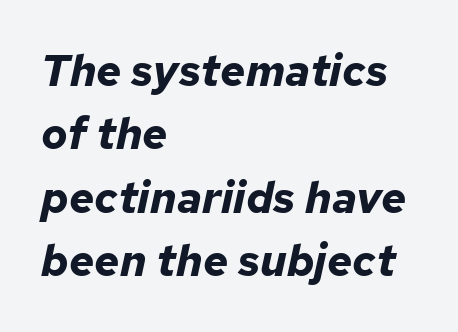
{"italic": "yes", "lean": "right", "slant_degrees": 12, "bold": "yes", "weight": "bold", "width": "normal", "stroke_contrast": "low", "x_height": "medium", "monospaced": "no", "underline": "no", "align": "left", "line_spacing": "normal", "line_spacing_ratio": 1.44, "letter_spacing": "normal", "letter_spacing_em": 0.0, "glyph_px": 44}
